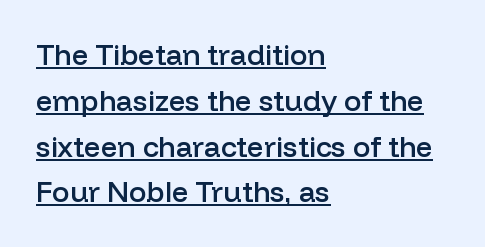
The typesetter chose a ragged-right arrangement here. Are there feet on the stems? There aren't — it's a sans. The designer left line spacing at the default. Observe the ordinary spacing: letters are neighbours, not strangers. Emphasis is given by a line drawn under the lettering.
